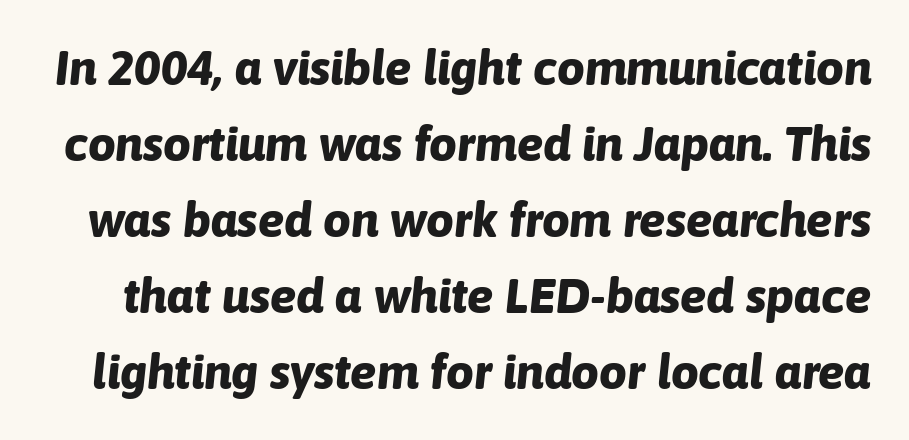
{"italic": "yes", "lean": "right", "slant_degrees": 6, "bold": "yes", "weight": "bold", "width": "normal", "stroke_contrast": "low", "x_height": "medium", "monospaced": "no", "underline": "no", "line_spacing": "normal", "line_spacing_ratio": 1.55, "letter_spacing": "normal", "letter_spacing_em": 0.0, "glyph_px": 49}
